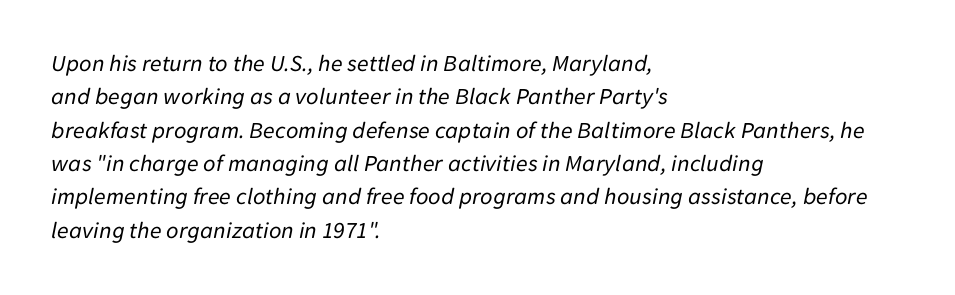
Bare-footed words on every line. What stands out about the letter spacing? Nothing — it is the standard amount. A typesetter would mark this as italic. These lines sit exactly where default settings would place them. Line starts are locked; line ends wander. Weight class: somewhere from thin through regular.
